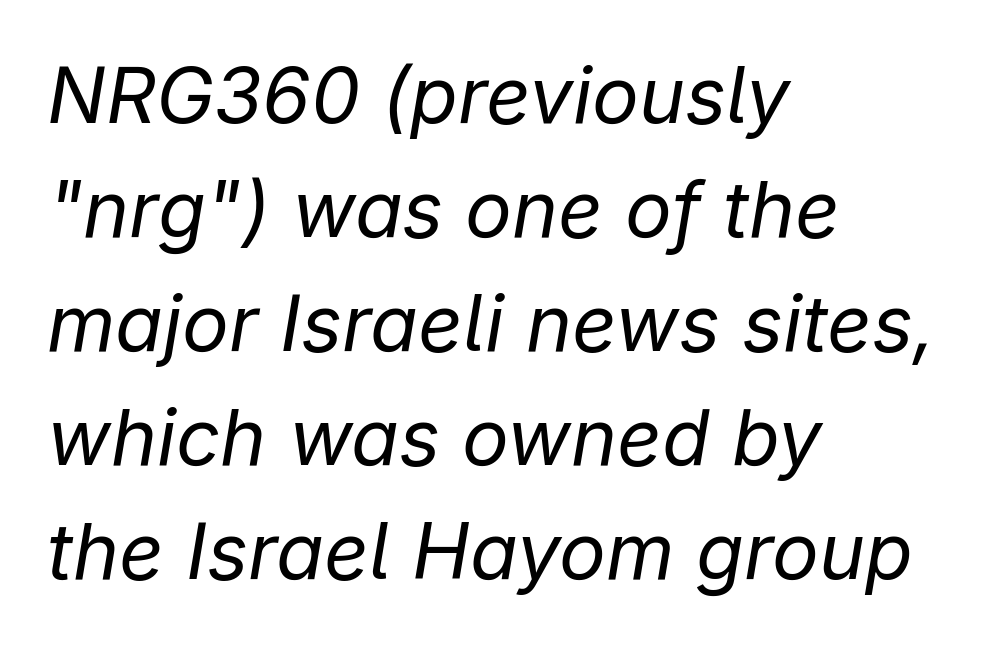
Q: Is the text bold? A: No.
Q: Is the text italic (slanted)? A: Yes, it leans right by about 9 degrees.
Q: Is the text underlined? A: No.
Q: How is the paragraph aligned? A: Left-aligned.
Q: Is the spacing between letters normal or unusually wide? A: Normal.
Q: Is the spacing between lines tight, normal or loose? A: Normal.
Q: Width (condensed, normal, or wide)? A: Normal.
Q: Stroke contrast? A: Low.
Q: x-height? A: Medium.
Q: Monospaced? A: No.
